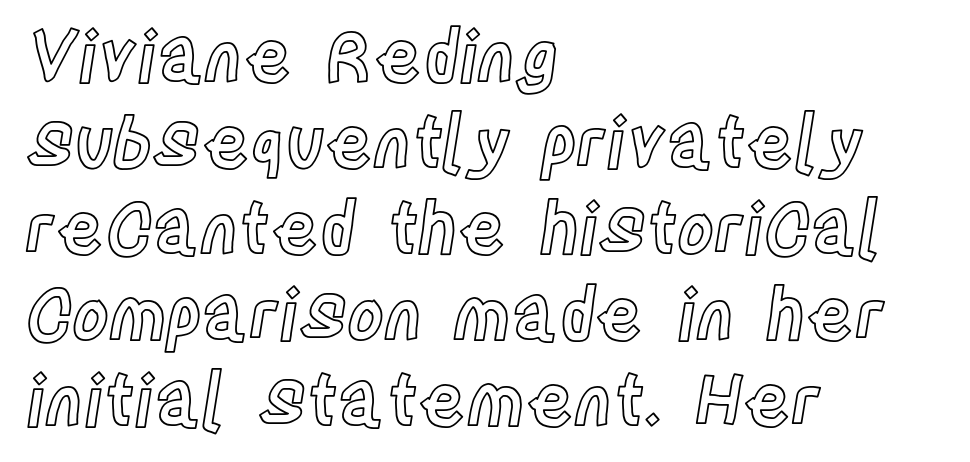
The image shows 71 px condensed type; set left-aligned, line spacing 1.21x, normal letter spacing, not underlined; a large x-height.
